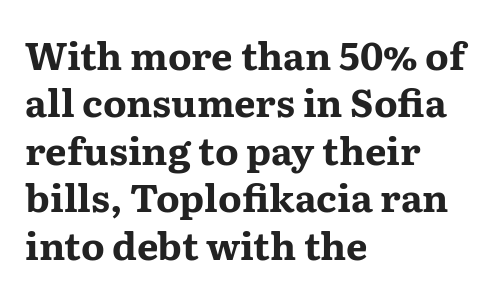
{"serif": "yes", "italic": "no", "bold": "yes", "weight": "bold", "width": "wide", "stroke_contrast": "medium", "x_height": "medium", "monospaced": "no", "underline": "no", "align": "left", "line_spacing": "normal", "line_spacing_ratio": 1.25, "letter_spacing": "normal", "letter_spacing_em": 0.0, "glyph_px": 38}
